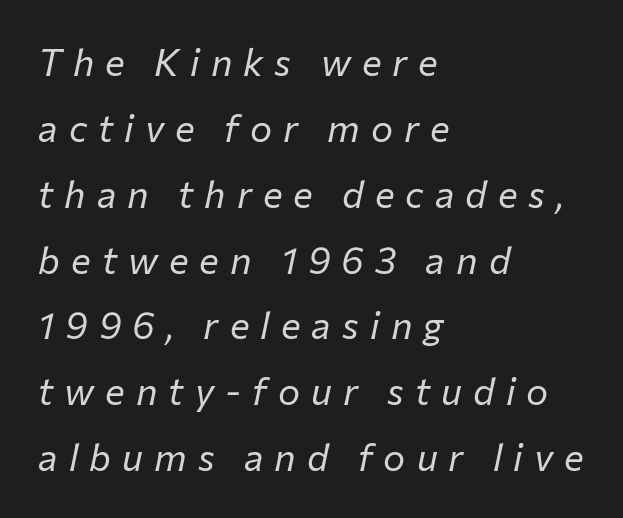
Q: Is the text bold? A: No.
Q: Is the text italic (slanted)? A: Yes, it leans right by about 12 degrees.
Q: Is the text underlined? A: No.
Q: How is the paragraph aligned? A: Left-aligned.
Q: Is the spacing between letters normal or unusually wide? A: Unusually wide.
Q: Width (condensed, normal, or wide)? A: Normal.
Q: Stroke contrast? A: Low.
Q: x-height? A: Medium.
Q: Monospaced? A: No.
